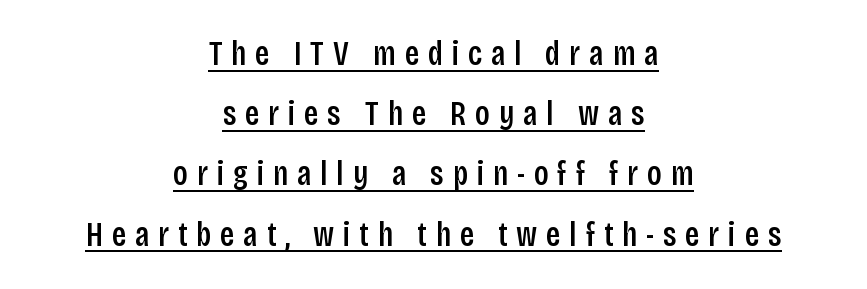
The whitespace from short lines is split evenly between both sides. Caption: expanded tracking, letters set apart. Note the varied advance widths — an 'i' is clearly narrower than an 'm'. Like a heading marked for emphasis, these lines bear an underscore.
